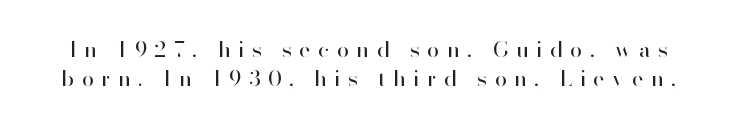
{"italic": "no", "bold": "no", "underline": "no", "line_spacing": "normal", "line_spacing_ratio": 1.31, "letter_spacing": "wide", "letter_spacing_em": 0.34, "glyph_px": 22}
